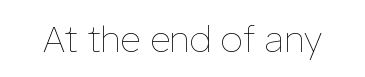
{"italic": "no", "bold": "no", "weight": "thin", "width": "normal", "stroke_contrast": "low", "x_height": "medium", "monospaced": "no", "underline": "no", "letter_spacing": "normal", "letter_spacing_em": 0.0, "glyph_px": 36}
